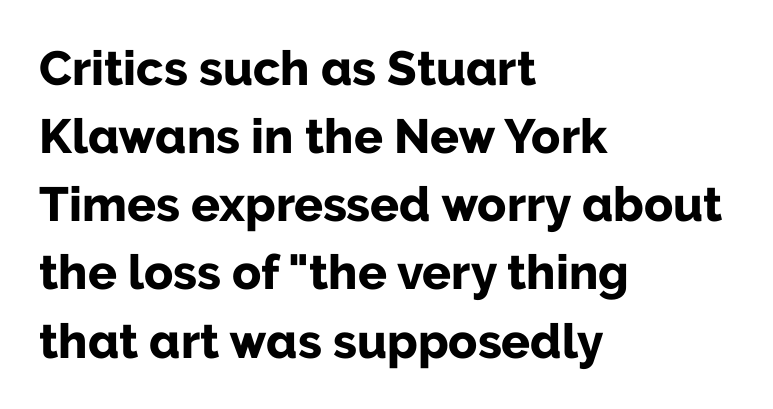
Q: Is the text bold? A: Yes.
Q: Is the text italic (slanted)? A: No, it is upright.
Q: Is the typeface a serif or a sans-serif typeface? A: Sans-serif.
Q: Is the text underlined? A: No.
Q: How is the paragraph aligned? A: Left-aligned.
Q: Is the spacing between letters normal or unusually wide? A: Normal.
Q: Is the spacing between lines tight, normal or loose? A: Normal.
Q: Width (condensed, normal, or wide)? A: Normal.
Q: Stroke contrast? A: Low.
Q: x-height? A: Medium.
Q: Monospaced? A: No.
